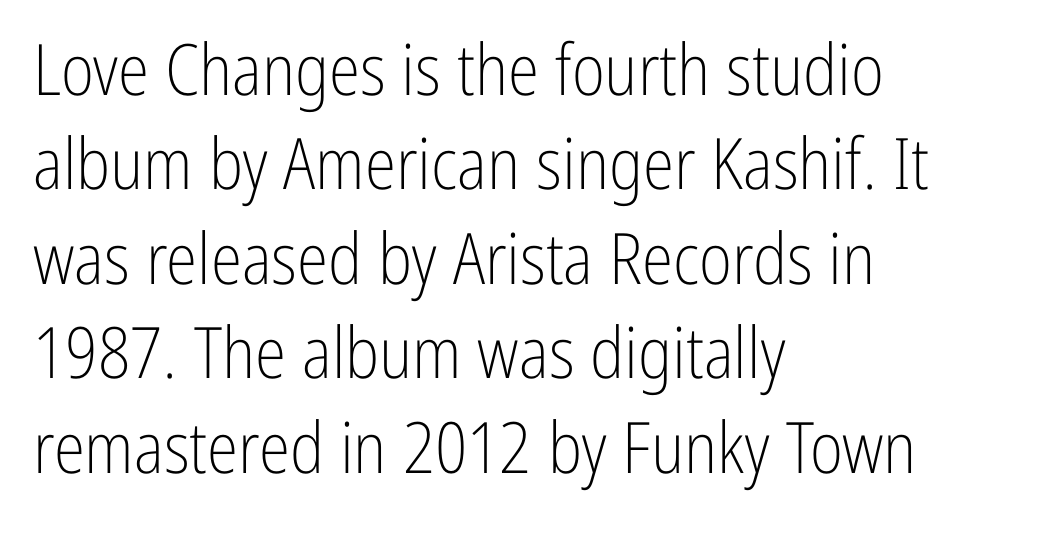
{"serif": "no", "italic": "no", "bold": "no", "weight": "light", "width": "condensed", "stroke_contrast": "low", "x_height": "medium", "monospaced": "no", "underline": "no", "align": "left", "line_spacing": "normal", "line_spacing_ratio": 1.33, "letter_spacing": "normal", "letter_spacing_em": 0.0, "glyph_px": 71}
